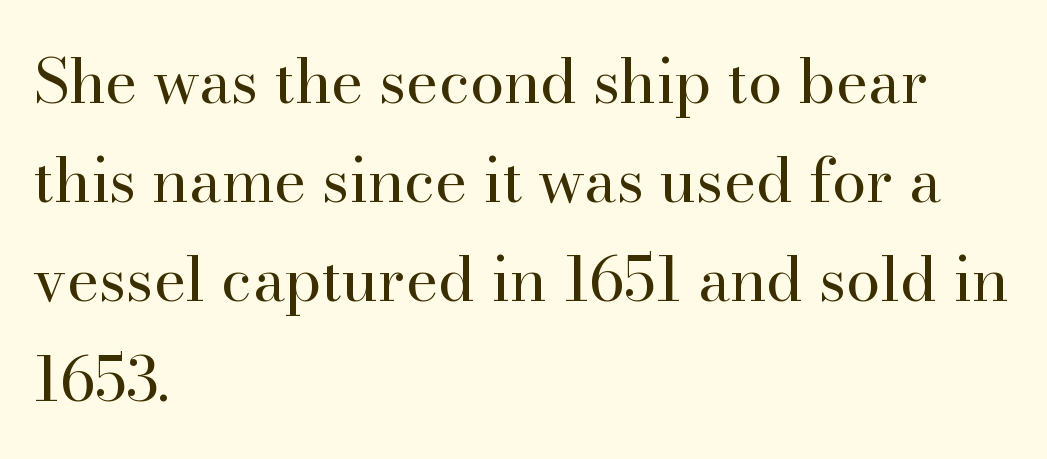
{"serif": "yes", "italic": "no", "bold": "no", "weight": "regular", "width": "normal", "stroke_contrast": "high", "x_height": "small", "monospaced": "no", "underline": "no", "align": "left", "line_spacing": "normal", "line_spacing_ratio": 1.6, "letter_spacing": "normal", "letter_spacing_em": 0.0, "glyph_px": 62}
